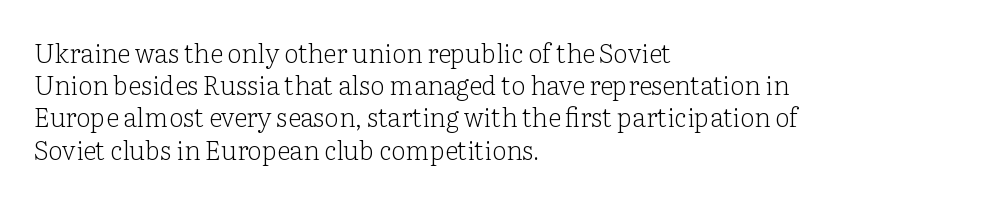
Q: Is the text bold? A: No.
Q: Is the text italic (slanted)? A: No, it is upright.
Q: Is the text underlined? A: No.
Q: How is the paragraph aligned? A: Left-aligned.
Q: Is the spacing between letters normal or unusually wide? A: Normal.
